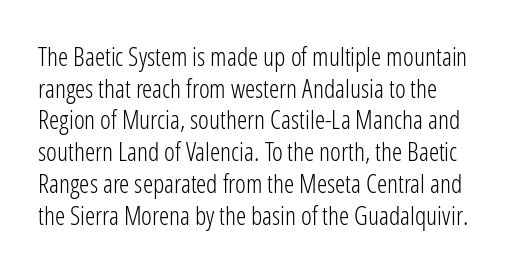
Nope, not italic — everything's standing straight. The font is comparable to plain body text, perhaps lighter. Inter-character spacing is left at the font's built-in metrics. The zone under the glyphs is completely vacant. These lines are set flush left with a ragged right edge.
